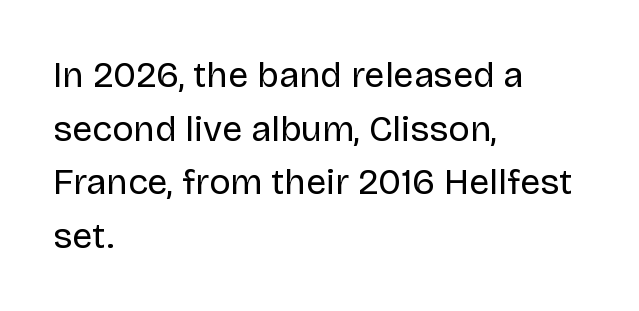
{"serif": "no", "italic": "no", "bold": "no", "weight": "regular", "width": "normal", "stroke_contrast": "low", "x_height": "large", "monospaced": "no", "underline": "no", "align": "left", "line_spacing": "normal", "line_spacing_ratio": 1.49, "letter_spacing": "normal", "letter_spacing_em": 0.0, "glyph_px": 36}
